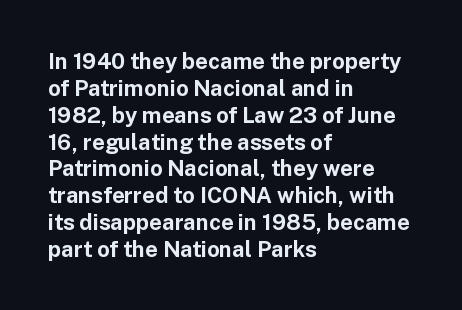
{"italic": "no", "bold": "yes", "underline": "no", "align": "left", "line_spacing_ratio": 1.22, "letter_spacing": "normal", "letter_spacing_em": 0.0, "glyph_px": 22}
